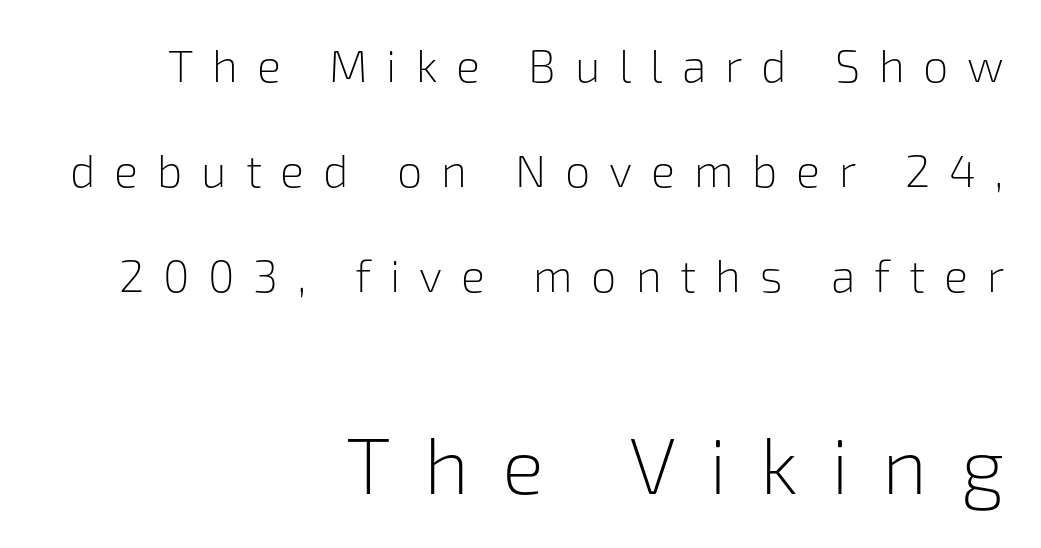
Q: Is the text bold? A: No.
Q: Is the text italic (slanted)? A: No, it is upright.
Q: Is the typeface a serif or a sans-serif typeface? A: Sans-serif.
Q: Is the text underlined? A: No.
Q: How is the paragraph aligned? A: Right-aligned.
Q: Is the spacing between letters normal or unusually wide? A: Unusually wide.
Q: Is the spacing between lines tight, normal or loose? A: Loose.
Q: Which block of text is set in a larger size, the first (top) or the second (bottom)? A: The second (bottom) one.
Q: Width (condensed, normal, or wide)? A: Normal.
Q: Stroke contrast? A: Low.
Q: x-height? A: Medium.
Q: Monospaced? A: No.
